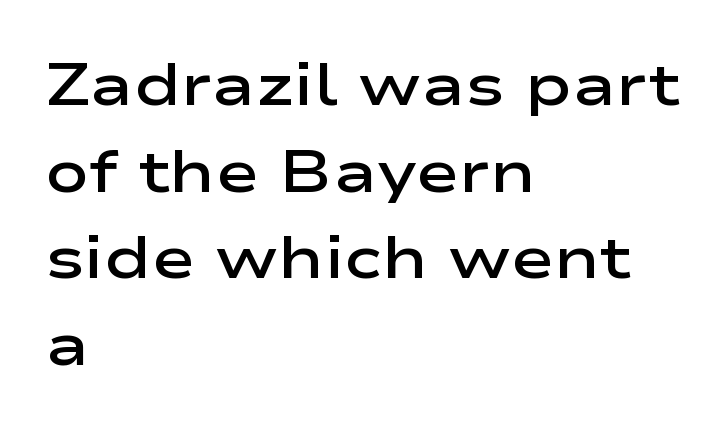
Plain, unruled lines of type. This is sans-serif lettering, the kind often seen on screens and signage. This sample uses an upright cut, with every glyph sitting square on the baseline. Horizontal alignment here is leftward, the default for most running prose. The face used here is proportionally spaced, like ordinary book or web type.
